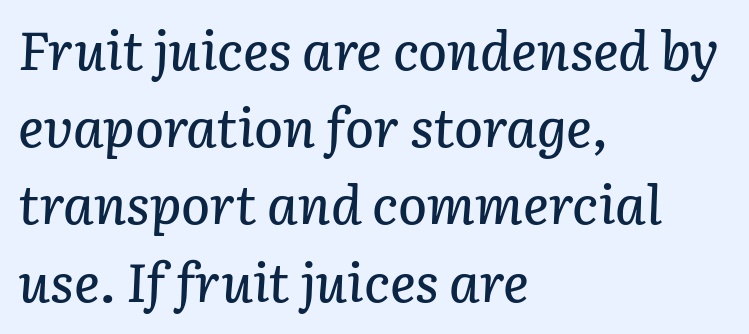
Character widths vary here, with narrow letters taking less room than wide ones. The face used here has a pronounced slope to its letters. This rendering features lettering with no underline. Visually the block forms a straight wall on the left and a jagged coastline on the right.
